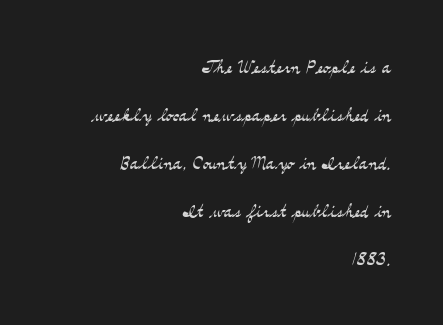
Q: Is the text bold? A: No.
Q: Is the text italic (slanted)? A: Yes.
Q: Is the text underlined? A: No.
Q: How is the paragraph aligned? A: Right-aligned.
Q: Is the spacing between letters normal or unusually wide? A: Normal.
Q: Is the spacing between lines tight, normal or loose? A: Loose.
